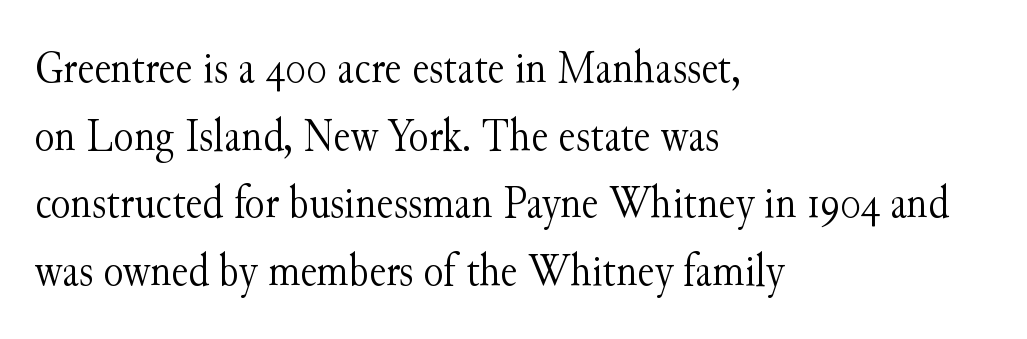
{"serif": "yes", "italic": "no", "bold": "no", "weight": "light", "width": "normal", "stroke_contrast": "medium", "x_height": "small", "monospaced": "no", "underline": "no", "align": "left", "line_spacing": "normal", "line_spacing_ratio": 1.47, "letter_spacing": "normal", "letter_spacing_em": 0.0, "glyph_px": 46}
